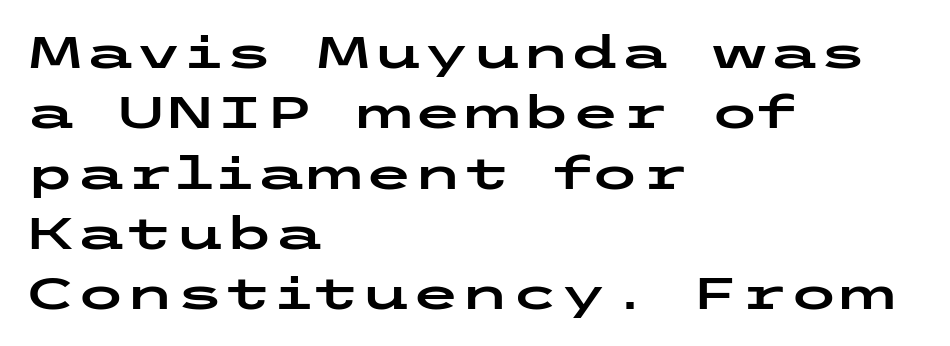
The image shows 45 px wide sans-serif type, upright; set left-aligned, normal line spacing (1.34x), normal letter spacing, not underlined; low stroke contrast and a medium x-height.
